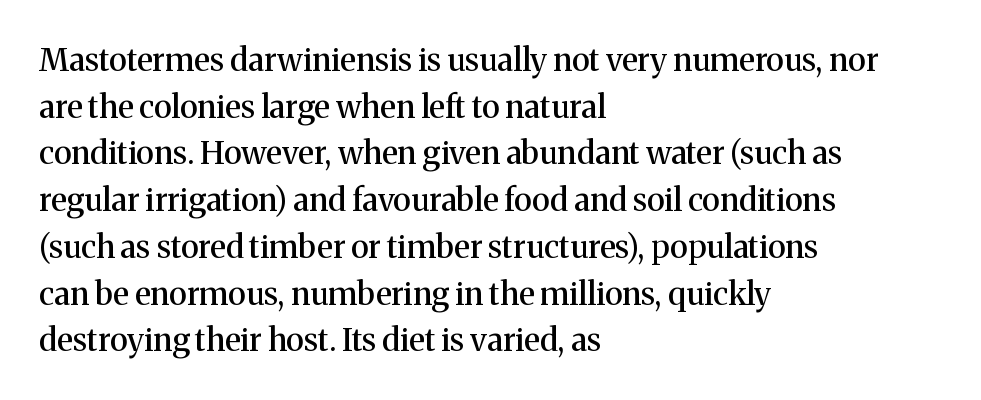
Q: Is the text italic (slanted)? A: No, it is upright.
Q: Is the typeface a serif or a sans-serif typeface? A: Serif.
Q: Is the text underlined? A: No.
Q: How is the paragraph aligned? A: Left-aligned.
Q: Is the spacing between letters normal or unusually wide? A: Normal.
Q: Is the spacing between lines tight, normal or loose? A: Normal.
Q: Width (condensed, normal, or wide)? A: Normal.
Q: Stroke contrast? A: Medium.
Q: x-height? A: Medium.
Q: Monospaced? A: No.
